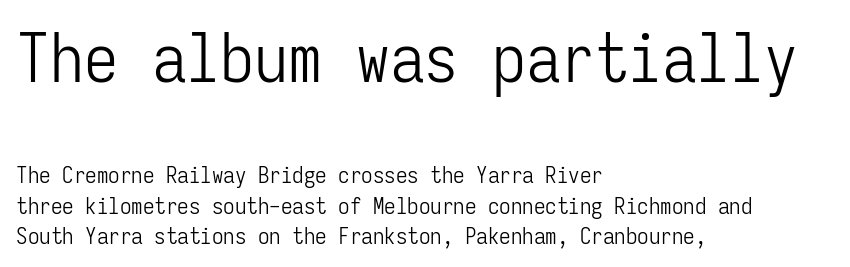
{"serif": "no", "italic": "no", "bold": "no", "weight": "light", "width": "condensed", "stroke_contrast": "low", "x_height": "medium", "monospaced": "yes", "underline": "no", "align": "left", "line_spacing": "normal", "line_spacing_ratio": 1.32, "letter_spacing": "normal", "letter_spacing_em": 0.0, "larger_block": "first", "size_ratio": 2.96, "glyph_px": 68}
